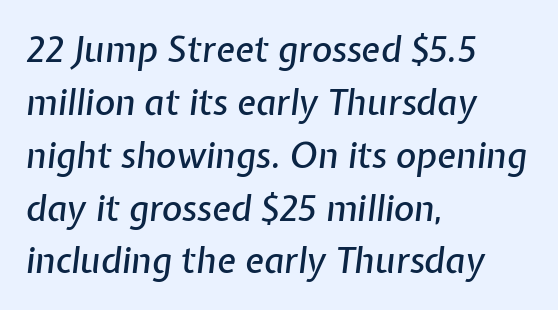
{"italic": "yes", "lean": "right", "slant_degrees": 7, "width": "normal", "stroke_contrast": "low", "x_height": "medium", "monospaced": "no", "underline": "no", "align": "left", "line_spacing": "normal", "line_spacing_ratio": 1.51, "letter_spacing": "normal", "letter_spacing_em": 0.0, "glyph_px": 35}
